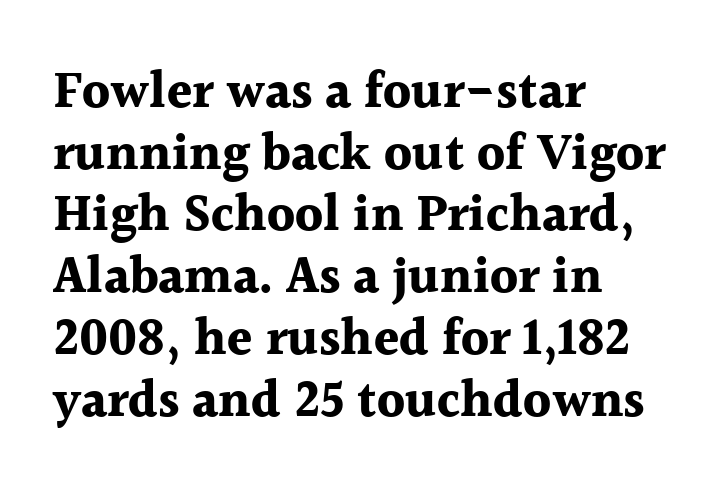
{"serif": "yes", "italic": "no", "bold": "yes", "weight": "bold", "width": "normal", "x_height": "medium", "monospaced": "no", "underline": "no", "align": "left", "line_spacing_ratio": 1.21, "letter_spacing": "normal", "letter_spacing_em": 0.0, "glyph_px": 51}
